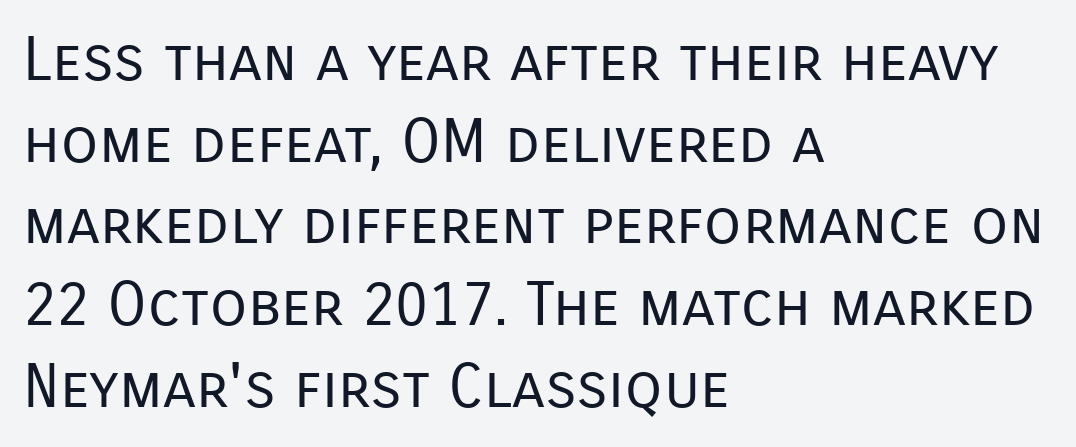
Q: Is the text bold? A: No.
Q: Is the text italic (slanted)? A: No, it is upright.
Q: Is the typeface a serif or a sans-serif typeface? A: Sans-serif.
Q: Is the text underlined? A: No.
Q: How is the paragraph aligned? A: Left-aligned.
Q: Is the spacing between letters normal or unusually wide? A: Normal.
Q: Is the spacing between lines tight, normal or loose? A: Normal.
Q: Width (condensed, normal, or wide)? A: Normal.
Q: Stroke contrast? A: Low.
Q: x-height? A: Medium.
Q: Monospaced? A: No.
